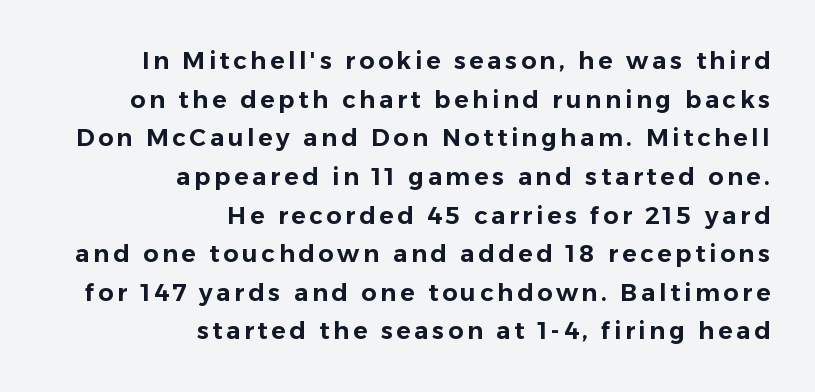
Q: Is the text italic (slanted)? A: No, it is upright.
Q: Is the text underlined? A: No.
Q: How is the paragraph aligned? A: Right-aligned.
Q: Is the spacing between lines tight, normal or loose? A: Normal.
